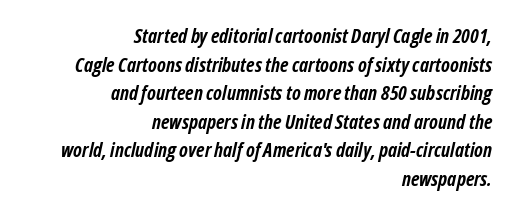
The glyphs have the mass of a bold cut. The strip under each line holds only bare page. The glyphs look as if they've been sheared to an angle. Reading down the block, your eye finds every line finishing at a fixed right position.
